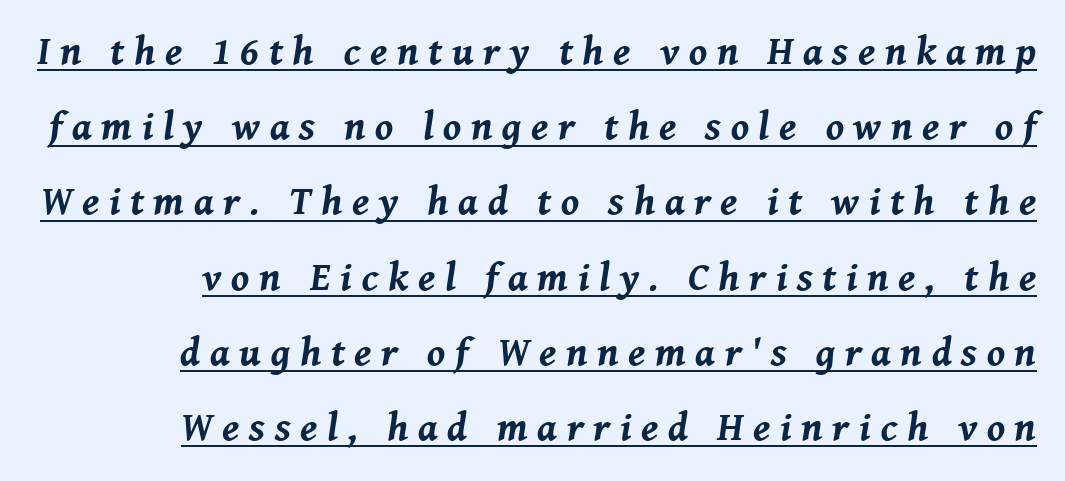
{"italic": "yes", "lean": "right", "slant_degrees": 8, "bold": "yes", "weight": "bold", "width": "normal", "stroke_contrast": "medium", "x_height": "medium", "monospaced": "no", "underline": "yes", "align": "right", "line_spacing_ratio": 1.88, "letter_spacing": "wide", "letter_spacing_em": 0.24, "glyph_px": 40}
